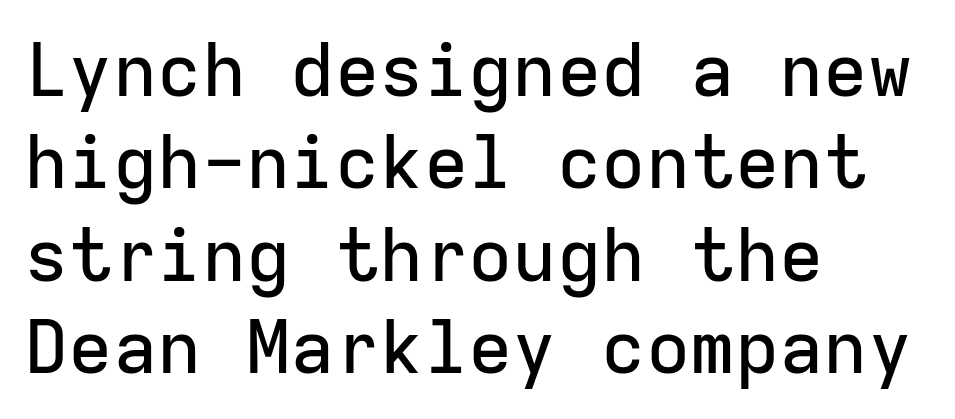
Q: Is the text italic (slanted)? A: No, it is upright.
Q: Is the typeface a serif or a sans-serif typeface? A: Sans-serif.
Q: Is the text underlined? A: No.
Q: How is the paragraph aligned? A: Left-aligned.
Q: Is the spacing between letters normal or unusually wide? A: Normal.
Q: Is the spacing between lines tight, normal or loose? A: Normal.
Q: Width (condensed, normal, or wide)? A: Normal.
Q: Stroke contrast? A: Low.
Q: x-height? A: Medium.
Q: Monospaced? A: Yes.
